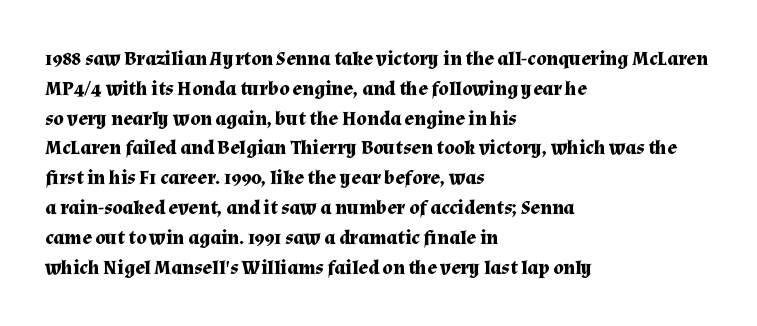
The image shows 20 px bold type, upright; set left-aligned, normal line spacing (1.49x), normal letter spacing, not underlined.
